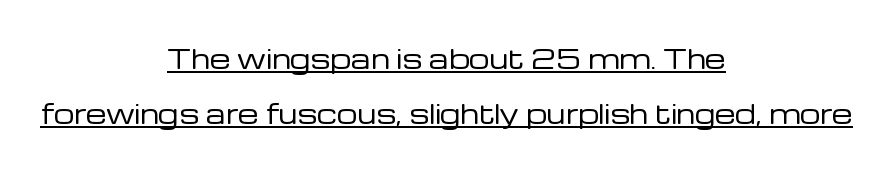
The image shows 26 px text type, upright; set centered, loose line spacing (2.11x), normal letter spacing, underlined.
